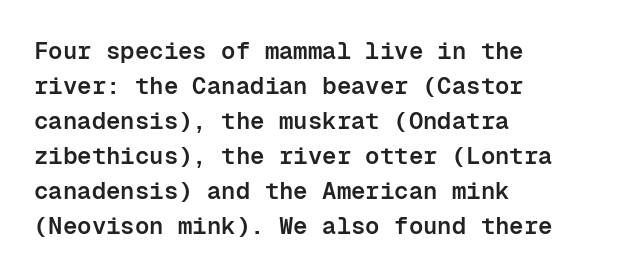
{"italic": "no", "bold": "semi", "underline": "no", "align": "left", "line_spacing": "normal", "line_spacing_ratio": 1.46, "letter_spacing": "normal", "letter_spacing_em": 0.0, "glyph_px": 24}
